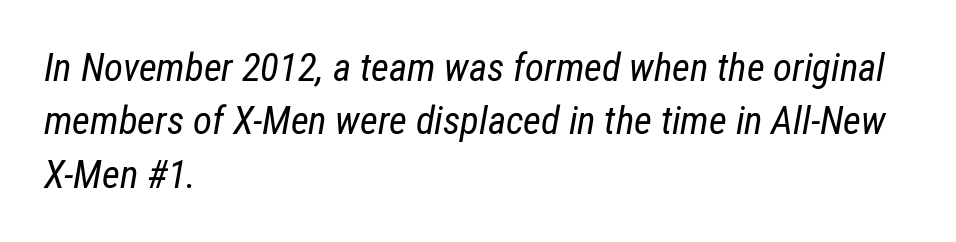
The image shows 39 px regular-weight, condensed type, italic (leaning right); set left-aligned, normal line spacing (1.37x), normal letter spacing, not underlined; low stroke contrast and a medium x-height.
